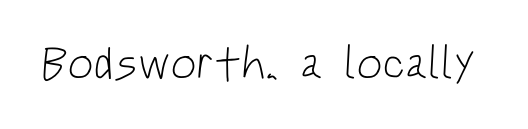
Lines of text with bare space underneath. The rendering shows plain stroke endings on the letterforms — a sans-serif design. You could call the tracking neutral — neither tight nor loose. The font is comparable to plain body text, perhaps lighter. The rendering uses natural spacing where letterforms have individual widths.
